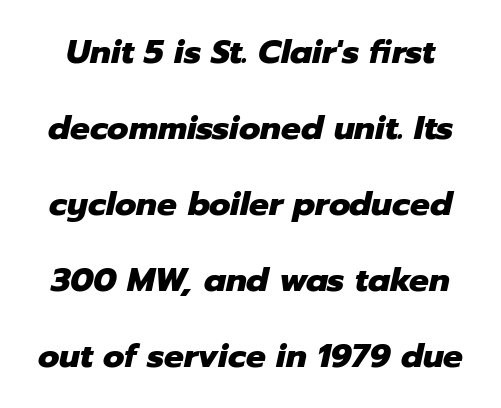
Q: Is the text bold? A: Yes.
Q: Is the text italic (slanted)? A: Yes, it leans right by about 12 degrees.
Q: Is the text underlined? A: No.
Q: Is the spacing between letters normal or unusually wide? A: Normal.
Q: Is the spacing between lines tight, normal or loose? A: Loose.
Q: Width (condensed, normal, or wide)? A: Normal.
Q: Stroke contrast? A: Low.
Q: x-height? A: Medium.
Q: Monospaced? A: No.
